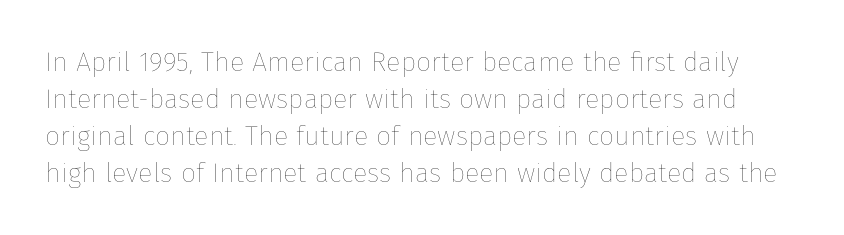
The image shows 27 px text type, upright; set normal line spacing (1.37x), normal letter spacing, not underlined.
